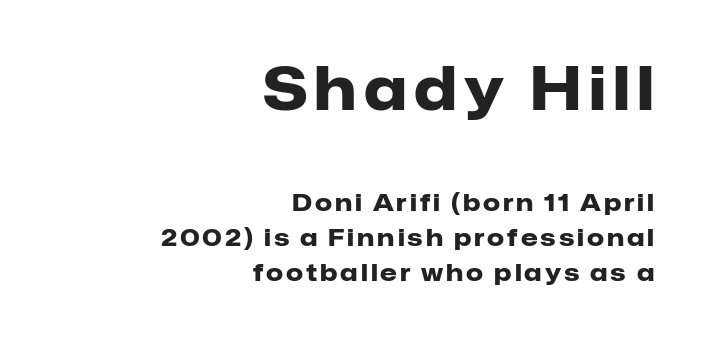
Q: Is the text bold? A: Yes.
Q: Is the text italic (slanted)? A: No, it is upright.
Q: Is the typeface a serif or a sans-serif typeface? A: Sans-serif.
Q: Is the text underlined? A: No.
Q: How is the paragraph aligned? A: Right-aligned.
Q: Is the spacing between lines tight, normal or loose? A: Normal.
Q: Which block of text is set in a larger size, the first (top) or the second (bottom)? A: The first (top) one.
Q: Width (condensed, normal, or wide)? A: Normal.
Q: Stroke contrast? A: Low.
Q: x-height? A: Medium.
Q: Monospaced? A: No.
